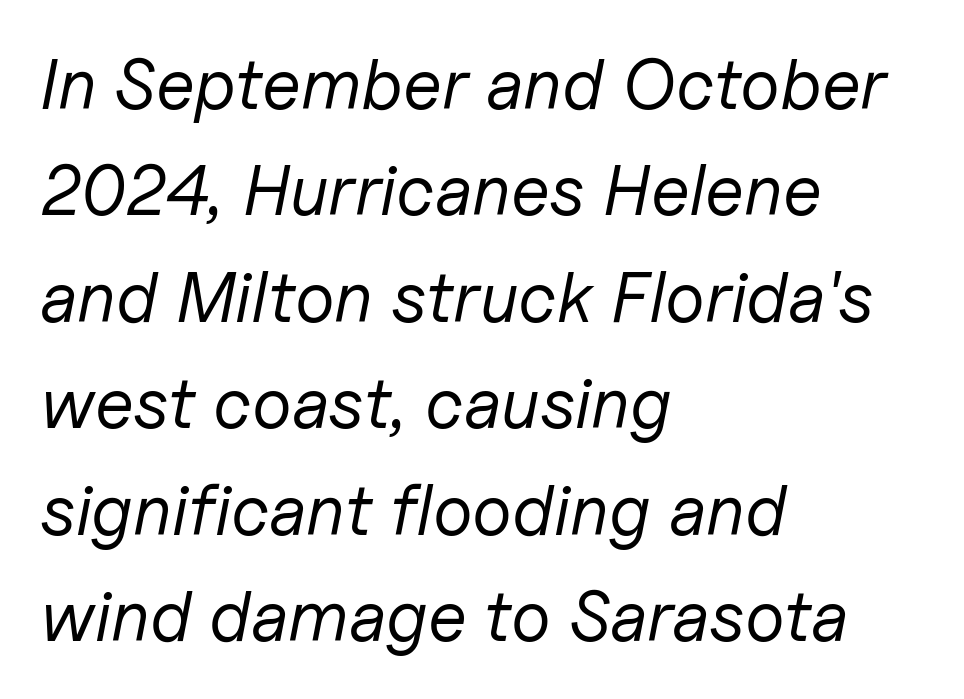
This is oblique type, the kind used for emphasis or titles. Students, note that the glyphs here touch the page at normal intervals. Nobody drew a line under any word here. Horizontal bands of white between lines are of average thickness.
